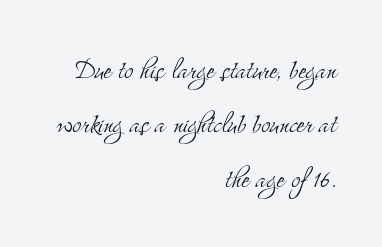
The image shows 34 px light, condensed serif type; set right-aligned, normal line spacing (1.6x), normal letter spacing, not underlined; medium stroke contrast and a small x-height.
